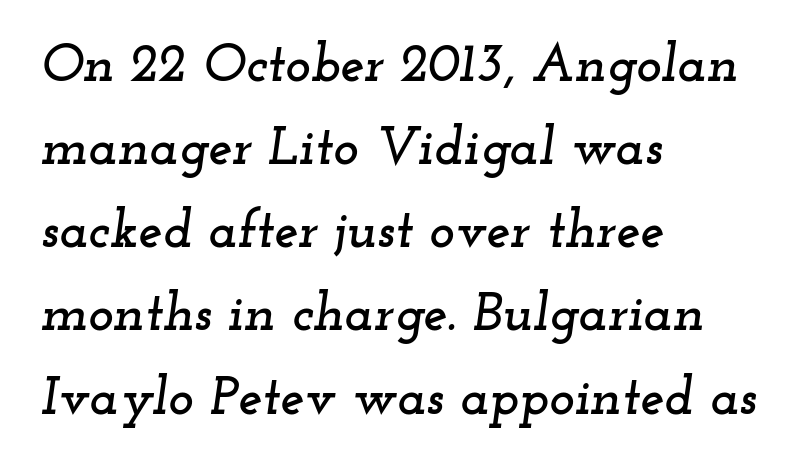
Q: Is the text italic (slanted)? A: Yes, it leans right by about 12 degrees.
Q: Is the typeface a serif or a sans-serif typeface? A: Serif.
Q: Is the text underlined? A: No.
Q: How is the paragraph aligned? A: Left-aligned.
Q: Is the spacing between letters normal or unusually wide? A: Normal.
Q: Is the spacing between lines tight, normal or loose? A: Normal.
Q: Width (condensed, normal, or wide)? A: Wide.
Q: Stroke contrast? A: Low.
Q: x-height? A: Small.
Q: Monospaced? A: No.
